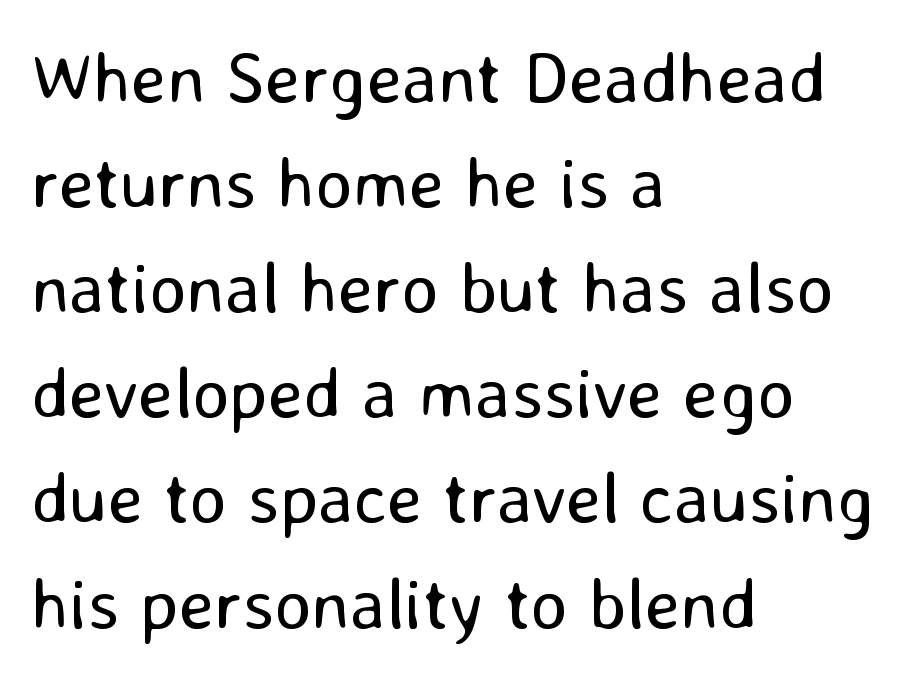
Bare-footed words on every line. Is the block centered? No — it sits flush against the left margin. In terms of leading, this rendering sits right in the middle. Check where the strokes stop: nothing finishes them off — pure sans. The passage shown is typed in a proportional face where columns would drift.
